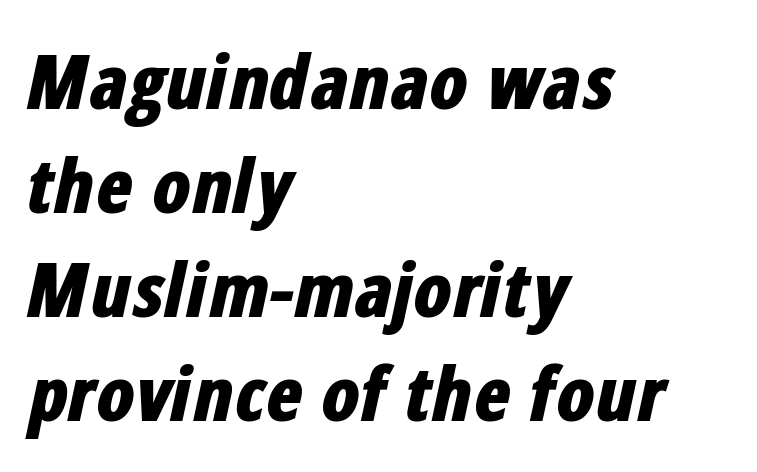
{"italic": "yes", "lean": "right", "slant_degrees": 12, "bold": "yes", "weight": "bold", "width": "condensed", "stroke_contrast": "low", "x_height": "medium", "monospaced": "no", "underline": "no", "align": "left", "line_spacing": "normal", "line_spacing_ratio": 1.37, "letter_spacing": "normal", "letter_spacing_em": 0.0, "glyph_px": 76}
